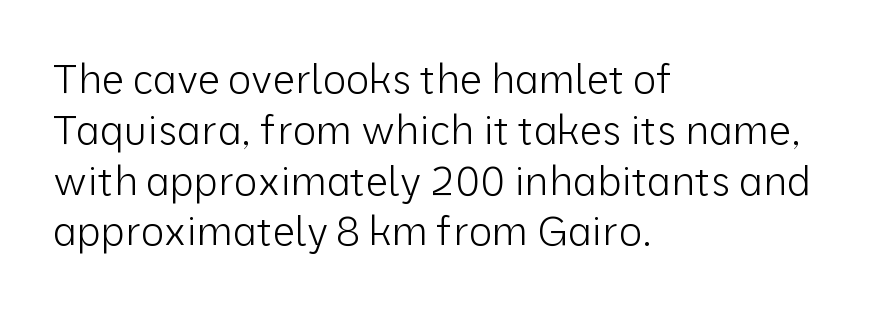
The passage shown is typeset with a sans-serif family. A typesetter would call this leading conventional body-copy spacing. The rendering keeps characters at their native spacing. Compared with a centered layout, this one pins lines to the left instead.
